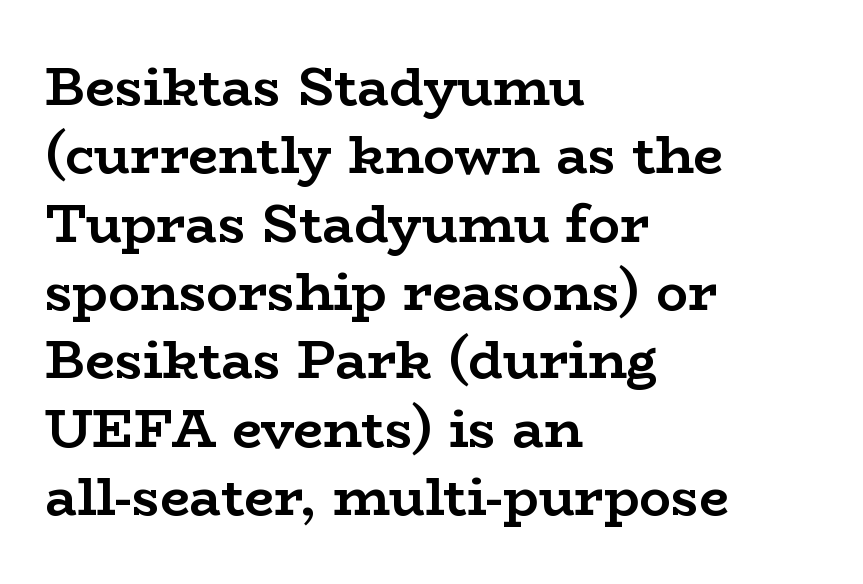
The image shows 53 px semibold, wide serif type, upright; set left-aligned, normal line spacing (1.29x), normal letter spacing, not underlined; low stroke contrast and a medium x-height.
